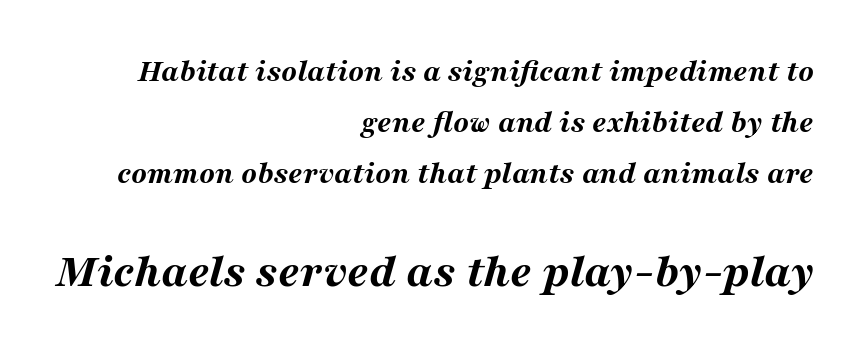
Horizontally, the lines are justified to the trailing edge only. Leading matches the norm, producing a regular column. Words appear dense and cohesive because spacing is normal. Lines of text with bare space underneath.
